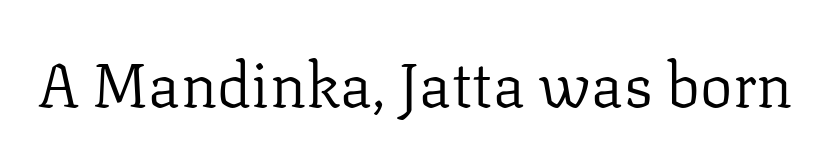
Letterform terminals end in serifs throughout the passage. No chunkiness to these letters — they're not bold. Characters remain perfectly vertical along every line. Characters follow at the spacing the type designer built in. Think of a printed novel: that variable character pitch is what you see here.
